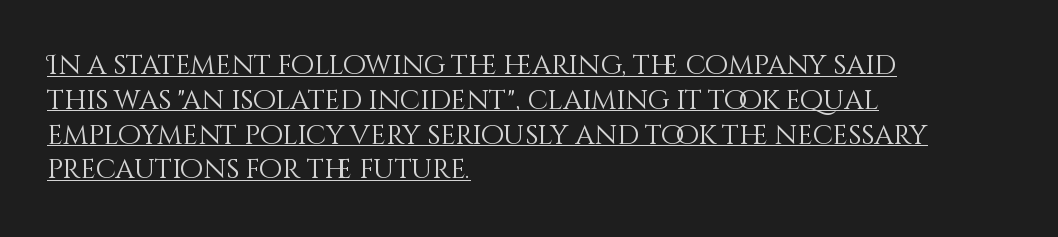
Tracking value appears to be zero — textbook default spacing. Caption: lettering with a line underneath. Every character sits straight up, as roman type does. Heaviness? Minimal to ordinary, like unemphasized prose. The space between consecutive lines is moderate.
